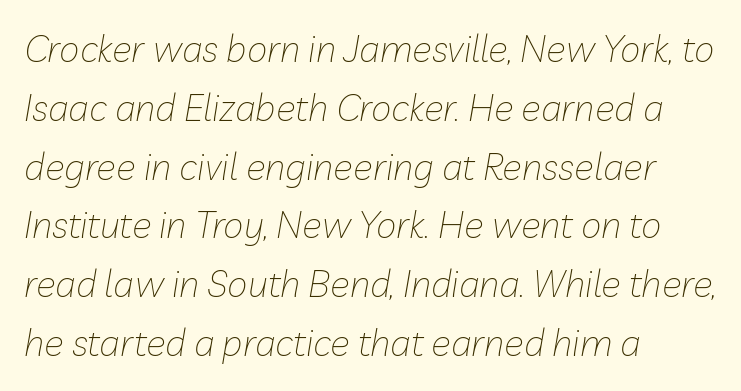
Q: Is the text bold? A: No.
Q: Is the text italic (slanted)? A: Yes, it leans right by about 10 degrees.
Q: Is the text underlined? A: No.
Q: How is the paragraph aligned? A: Left-aligned.
Q: Is the spacing between letters normal or unusually wide? A: Normal.
Q: Is the spacing between lines tight, normal or loose? A: Normal.
Q: Width (condensed, normal, or wide)? A: Normal.
Q: Stroke contrast? A: Low.
Q: x-height? A: Medium.
Q: Monospaced? A: No.
